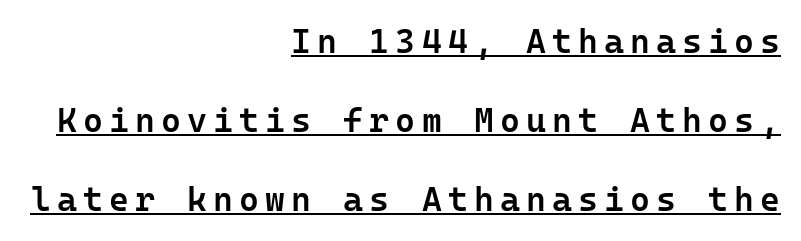
Q: Is the text bold? A: Semi-bold.
Q: Is the text italic (slanted)? A: No, it is upright.
Q: Is the typeface a serif or a sans-serif typeface? A: Sans-serif.
Q: Is the text underlined? A: Yes.
Q: How is the paragraph aligned? A: Right-aligned.
Q: Is the spacing between lines tight, normal or loose? A: Loose.
Q: Width (condensed, normal, or wide)? A: Normal.
Q: Stroke contrast? A: Low.
Q: x-height? A: Medium.
Q: Monospaced? A: Yes.
